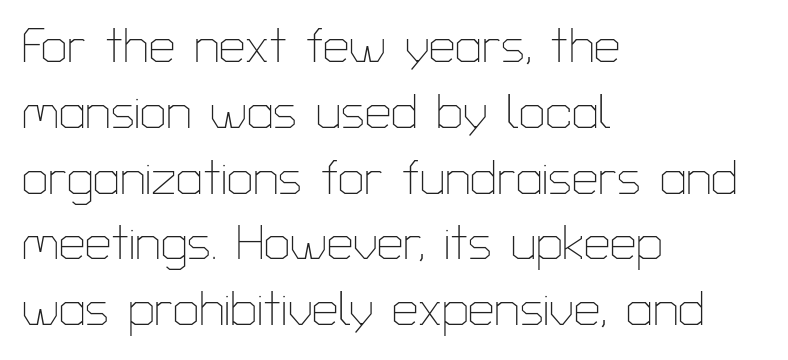
Q: Is the text bold? A: No.
Q: Is the text italic (slanted)? A: No, it is upright.
Q: Is the typeface a serif or a sans-serif typeface? A: Sans-serif.
Q: Is the text underlined? A: No.
Q: How is the paragraph aligned? A: Left-aligned.
Q: Is the spacing between letters normal or unusually wide? A: Normal.
Q: Is the spacing between lines tight, normal or loose? A: Normal.
Q: Width (condensed, normal, or wide)? A: Normal.
Q: Stroke contrast? A: Low.
Q: x-height? A: Medium.
Q: Monospaced? A: No.
